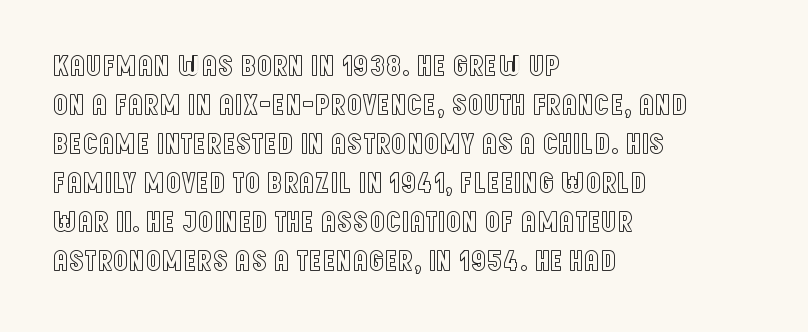
Q: Is the text italic (slanted)? A: No, it is upright.
Q: Is the text underlined? A: No.
Q: How is the paragraph aligned? A: Left-aligned.
Q: Is the spacing between letters normal or unusually wide? A: Normal.
Q: Is the spacing between lines tight, normal or loose? A: Normal.
Q: Width (condensed, normal, or wide)? A: Condensed.
Q: x-height? A: Large.
Q: Monospaced? A: No.
